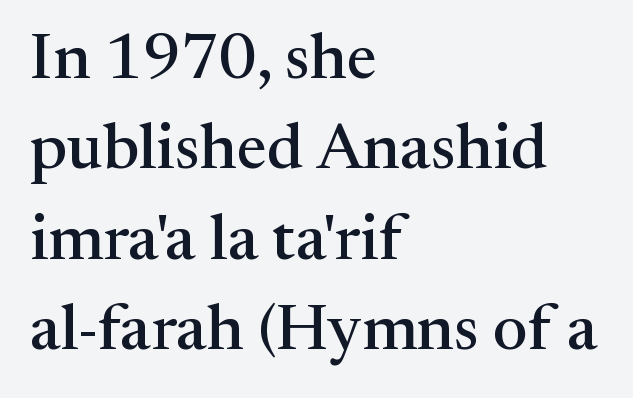
{"serif": "yes", "italic": "no", "width": "normal", "stroke_contrast": "medium", "x_height": "medium", "monospaced": "no", "underline": "no", "align": "left", "line_spacing": "normal", "line_spacing_ratio": 1.39, "letter_spacing": "normal", "letter_spacing_em": 0.0, "glyph_px": 65}
